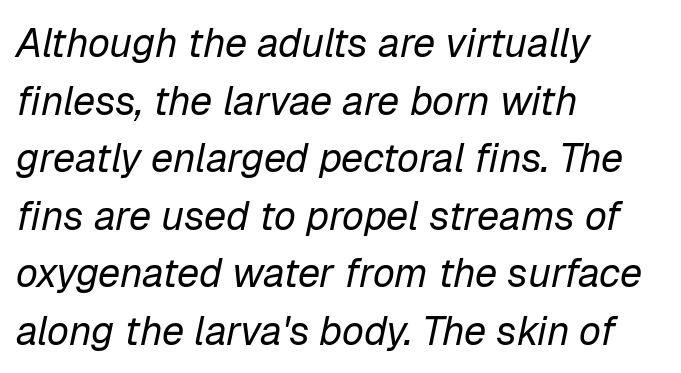
{"italic": "yes", "lean": "right", "slant_degrees": 12, "bold": "no", "weight": "regular", "width": "normal", "stroke_contrast": "low", "x_height": "medium", "monospaced": "no", "underline": "no", "align": "left", "line_spacing": "normal", "line_spacing_ratio": 1.44, "letter_spacing": "normal", "letter_spacing_em": 0.0, "glyph_px": 40}
